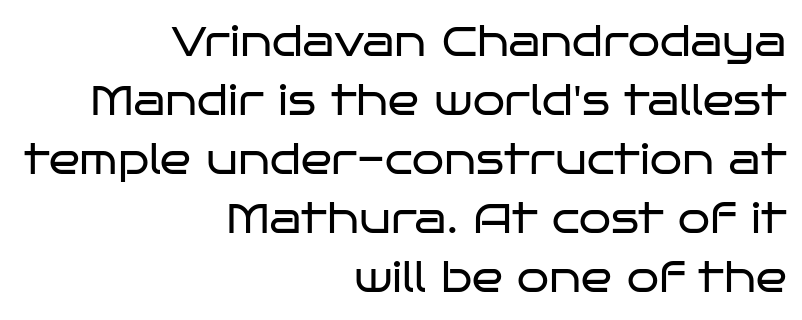
Designer's note — italics off, roman on. Any mark beneath the type? The region is blank. The typeface has the unassuming heft of standard copy or less. Caption: multi-line text, flush right, ragged left. Compared with typical body copy, the letter spacing here is the same.
